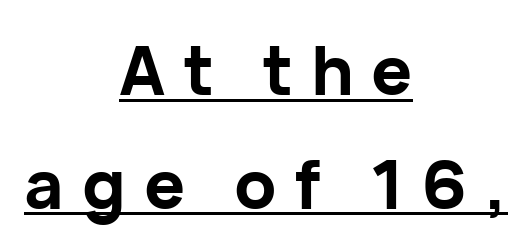
{"serif": "no", "italic": "no", "bold": "yes", "weight": "bold", "width": "normal", "stroke_contrast": "low", "x_height": "medium", "monospaced": "no", "underline": "yes", "align": "center", "line_spacing": "normal", "line_spacing_ratio": 1.67, "letter_spacing": "wide", "letter_spacing_em": 0.26, "glyph_px": 68}
